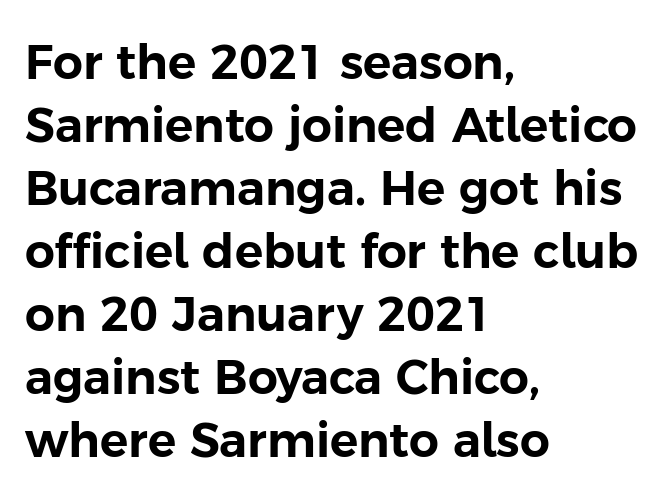
The image shows 47 px sans-serif type, upright; set left-aligned, normal line spacing (1.34x), normal letter spacing, not underlined; low stroke contrast and a medium x-height.
